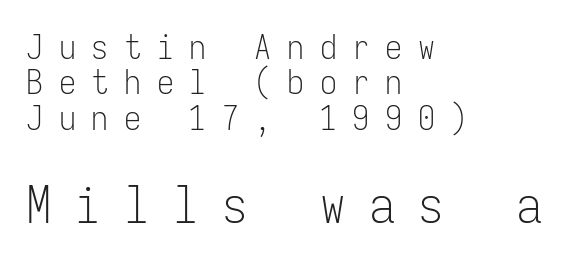
{"serif": "no", "italic": "no", "bold": "no", "weight": "light", "width": "condensed", "stroke_contrast": "low", "x_height": "medium", "monospaced": "yes", "underline": "no", "align": "left", "line_spacing": "tight", "line_spacing_ratio": 1.04, "letter_spacing": "wide", "letter_spacing_em": 0.46, "larger_block": "second", "size_ratio": 1.5, "glyph_px": 51}
